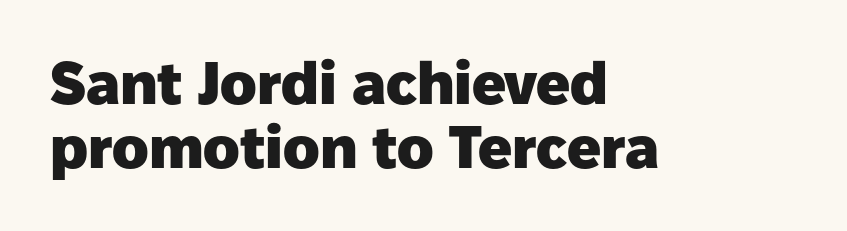
The image shows 60 px heavy sans-serif type, upright; set left-aligned, tight line spacing (1.07x), normal letter spacing, not underlined; low stroke contrast and a medium x-height.
